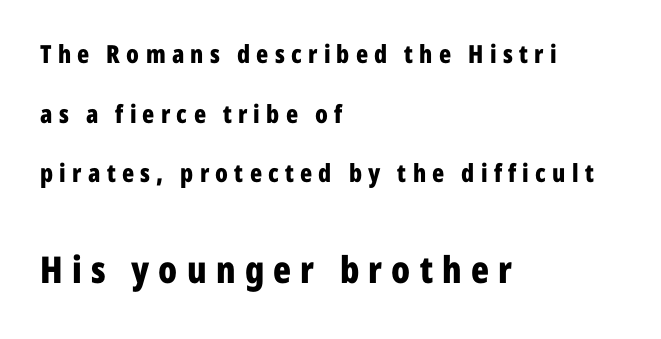
{"serif": "no", "italic": "no", "bold": "yes", "weight": "bold", "width": "condensed", "stroke_contrast": "low", "x_height": "medium", "monospaced": "no", "underline": "no", "align": "left", "line_spacing": "loose", "line_spacing_ratio": 2.39, "letter_spacing": "wide", "letter_spacing_em": 0.25, "larger_block": "second", "size_ratio": 1.48, "glyph_px": 37}
